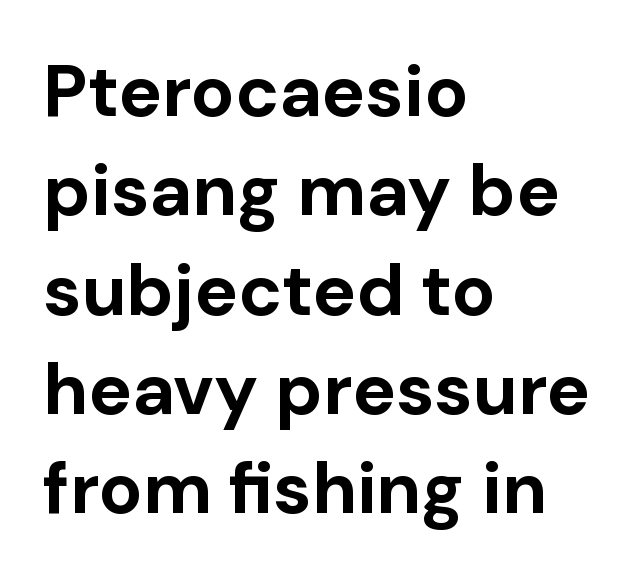
The image shows 73 px bold sans-serif type, upright; set left-aligned, normal line spacing (1.36x), normal letter spacing, not underlined; low stroke contrast and a medium x-height.
